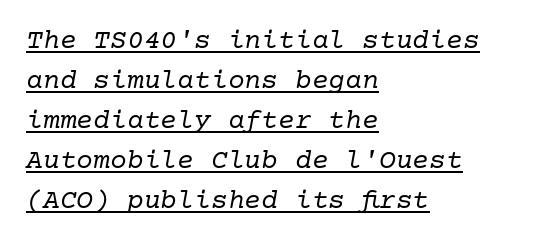
Q: Is the text bold? A: No.
Q: Is the text italic (slanted)? A: Yes, it leans right by about 10 degrees.
Q: Is the typeface a serif or a sans-serif typeface? A: Serif.
Q: Is the text underlined? A: Yes.
Q: How is the paragraph aligned? A: Left-aligned.
Q: Is the spacing between letters normal or unusually wide? A: Normal.
Q: Is the spacing between lines tight, normal or loose? A: Normal.
Q: Width (condensed, normal, or wide)? A: Normal.
Q: Stroke contrast? A: Low.
Q: x-height? A: Medium.
